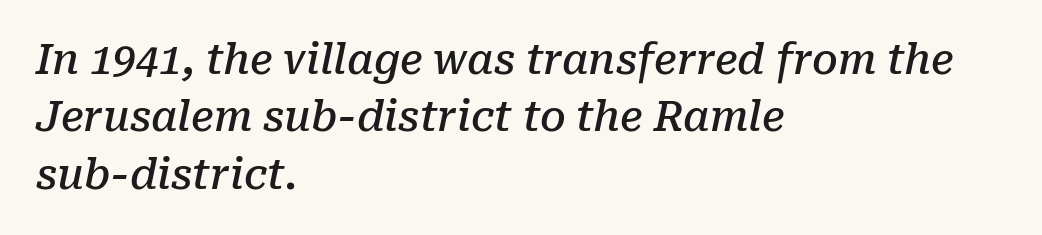
{"serif": "yes", "italic": "yes", "lean": "right", "slant_degrees": 10, "bold": "semi", "weight": "semibold", "width": "normal", "stroke_contrast": "low", "x_height": "medium", "monospaced": "no", "underline": "no", "align": "left", "line_spacing": "normal", "line_spacing_ratio": 1.4, "letter_spacing": "normal", "letter_spacing_em": 0.0, "glyph_px": 41}
